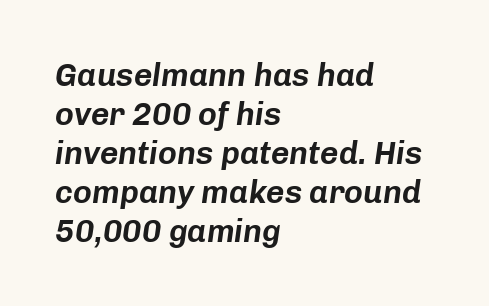
The image shows 32 px text type, italic (leaning right); set left-aligned, line spacing 1.22x, normal letter spacing, not underlined; low stroke contrast and a medium x-height.
